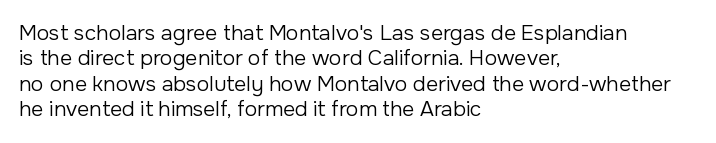
{"italic": "no", "bold": "no", "underline": "no", "align": "left", "line_spacing_ratio": 1.21, "letter_spacing": "normal", "letter_spacing_em": 0.0, "glyph_px": 21}
